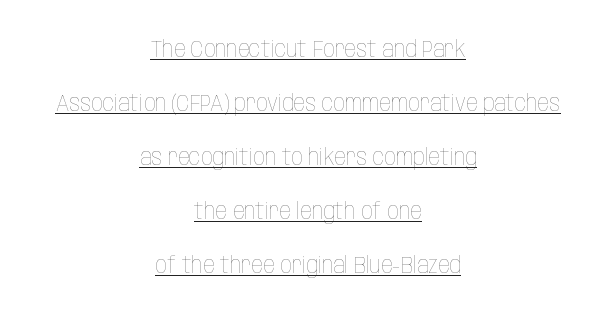
{"italic": "no", "bold": "no", "underline": "yes", "align": "center", "line_spacing": "loose", "line_spacing_ratio": 2.35, "letter_spacing": "normal", "letter_spacing_em": 0.0, "glyph_px": 23}
